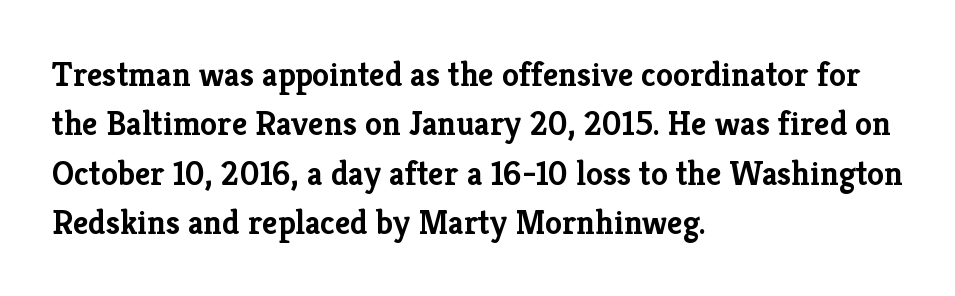
{"serif": "yes", "italic": "no", "bold": "yes", "weight": "semibold", "width": "normal", "stroke_contrast": "low", "x_height": "medium", "monospaced": "no", "underline": "no", "align": "left", "line_spacing": "normal", "line_spacing_ratio": 1.45, "letter_spacing": "normal", "letter_spacing_em": 0.0, "glyph_px": 34}
